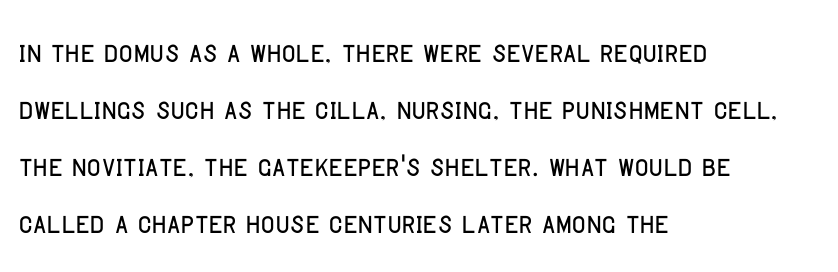
In terms of letterform style, serifs are entirely absent. Quick note: underline off. The lines sit at an ordinary, default distance from one another. The face used here is proportionally spaced, like ordinary book or web type. A roman cut, with each character standing at attention.
